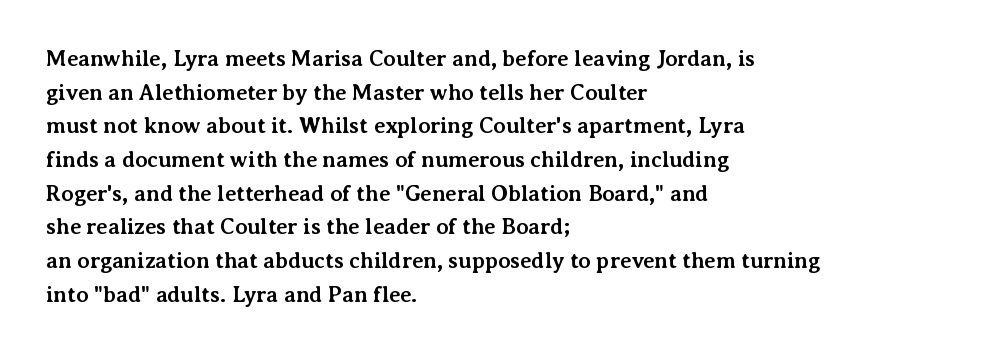
Q: Is the text bold? A: Yes.
Q: Is the text italic (slanted)? A: No, it is upright.
Q: Is the text underlined? A: No.
Q: How is the paragraph aligned? A: Left-aligned.
Q: Is the spacing between letters normal or unusually wide? A: Normal.
Q: Is the spacing between lines tight, normal or loose? A: Normal.
